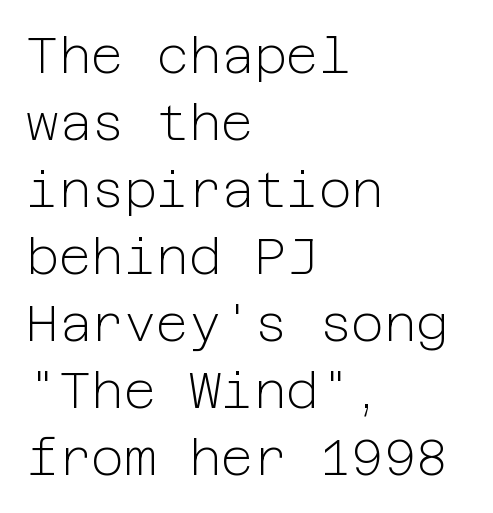
The image shows 50 px light sans-serif type, upright; set left-aligned, normal line spacing (1.34x), normal letter spacing, not underlined; low stroke contrast and a medium x-height.
